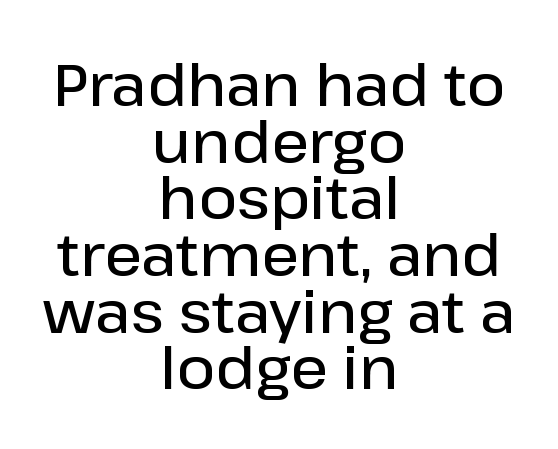
{"serif": "no", "italic": "no", "bold": "semi", "weight": "semibold", "width": "normal", "stroke_contrast": "low", "x_height": "medium", "monospaced": "no", "underline": "no", "align": "center", "line_spacing": "tight", "line_spacing_ratio": 0.96, "letter_spacing": "normal", "letter_spacing_em": 0.0, "glyph_px": 59}
